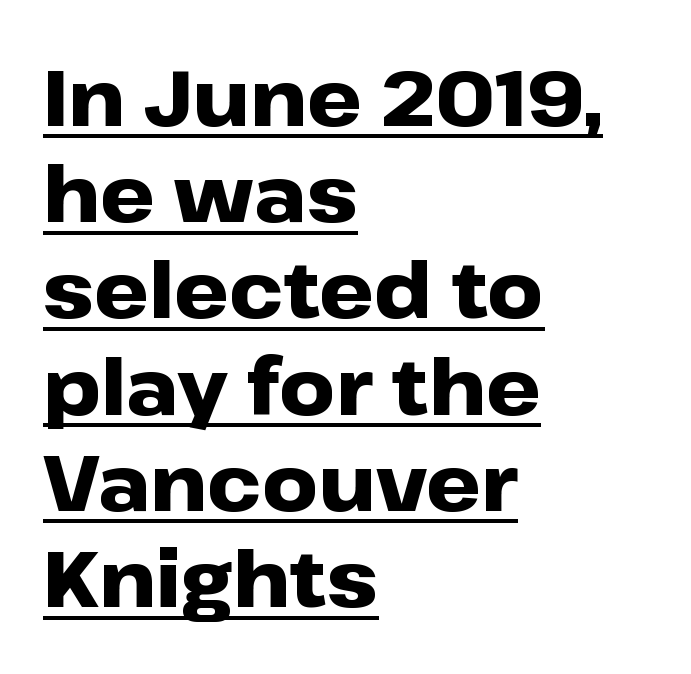
{"serif": "no", "italic": "no", "bold": "yes", "weight": "heavy", "width": "wide", "stroke_contrast": "low", "x_height": "medium", "monospaced": "no", "underline": "yes", "align": "left", "line_spacing": "normal", "line_spacing_ratio": 1.25, "letter_spacing": "normal", "letter_spacing_em": 0.0, "glyph_px": 77}
